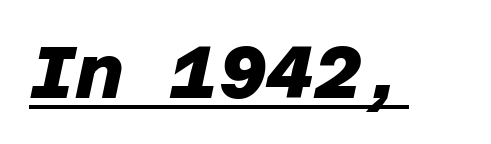
{"serif": "no", "bold": "yes", "weight": "heavy", "width": "normal", "stroke_contrast": "low", "x_height": "large", "underline": "yes", "letter_spacing": "normal", "letter_spacing_em": 0.0, "glyph_px": 73}
